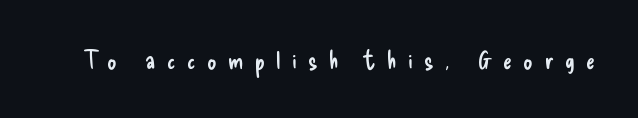
{"italic": "no", "bold": "no", "underline": "no", "letter_spacing": "wide", "letter_spacing_em": 0.44, "glyph_px": 26}
